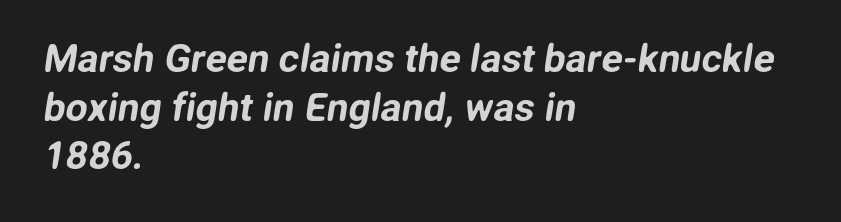
{"serif": "no", "width": "normal", "stroke_contrast": "low", "x_height": "medium", "monospaced": "no", "underline": "no", "align": "left", "line_spacing": "normal", "line_spacing_ratio": 1.25, "letter_spacing": "normal", "letter_spacing_em": 0.0, "glyph_px": 39}
